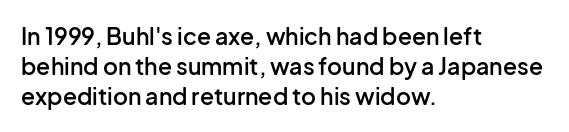
Q: Is the text bold? A: Semi-bold.
Q: Is the text italic (slanted)? A: No, it is upright.
Q: Is the text underlined? A: No.
Q: How is the paragraph aligned? A: Left-aligned.
Q: Is the spacing between letters normal or unusually wide? A: Normal.
Q: Is the spacing between lines tight, normal or loose? A: Normal.
